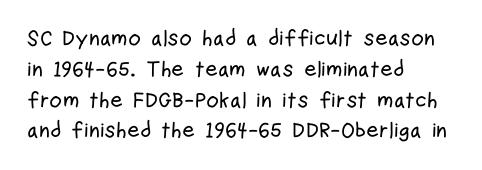
Q: Is the text italic (slanted)? A: No, it is upright.
Q: Is the text underlined? A: No.
Q: How is the paragraph aligned? A: Left-aligned.
Q: Is the spacing between letters normal or unusually wide? A: Normal.
Q: Is the spacing between lines tight, normal or loose? A: Normal.
